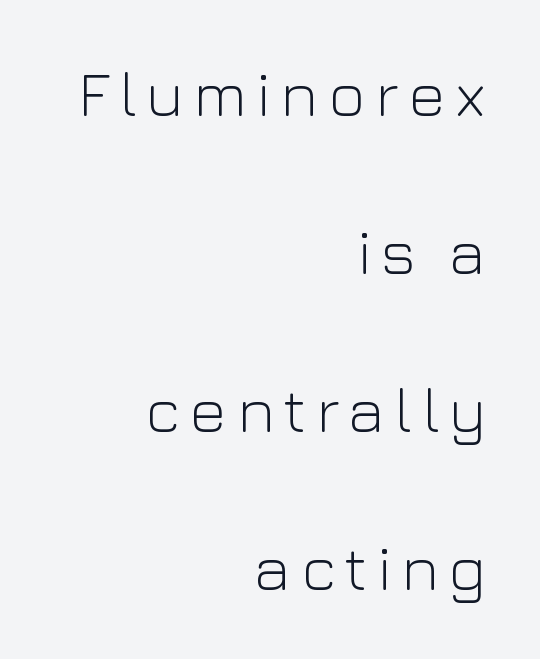
Interline gaps are noticeably wide in this sample. Which margin do the lines hug? The right one — the left edge is uneven. Examine the stroke ends and you'll find no serifs. Do the characters align in a grid? No, the font is proportional.
